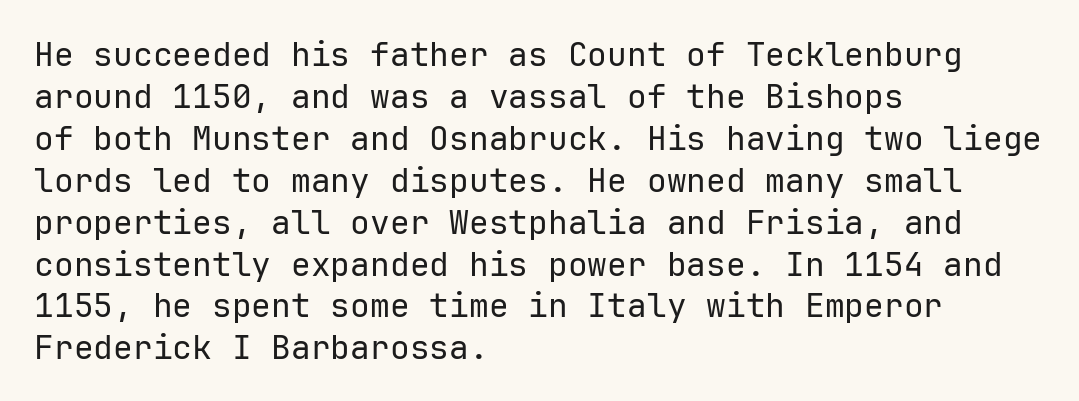
The gap between lines stays unmarked. The weight would be labelled regular, book, light, or lighter still. All the whitespace from short lines collects on the right. Check where the strokes stop: nothing finishes them off — pure sans.
